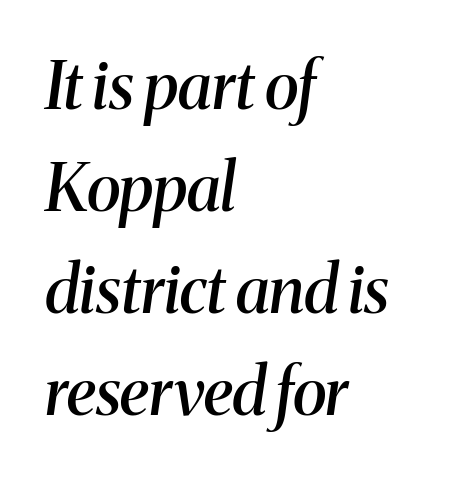
Students, this is semibold: more ink than regular, less than bold. This sample uses plain, unmodified letter spacing. The paragraph has a hard left edge and a soft right edge. A typesetter would mark this as italic.
